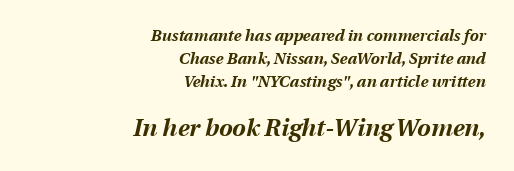
Q: Is the text bold? A: Yes.
Q: Is the text italic (slanted)? A: Yes, it leans right by about 13 degrees.
Q: Is the text underlined? A: No.
Q: How is the paragraph aligned? A: Right-aligned.
Q: Is the spacing between letters normal or unusually wide? A: Normal.
Q: Is the spacing between lines tight, normal or loose? A: Normal.
Q: Which block of text is set in a larger size, the first (top) or the second (bottom)? A: The second (bottom) one.
